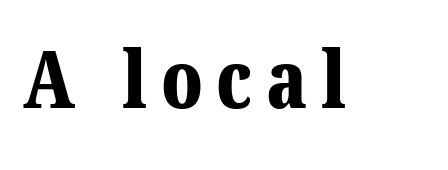
Q: Is the text bold? A: Yes.
Q: Is the typeface a serif or a sans-serif typeface? A: Serif.
Q: Is the text underlined? A: No.
Q: Width (condensed, normal, or wide)? A: Normal.
Q: Stroke contrast? A: Medium.
Q: x-height? A: Medium.
Q: Monospaced? A: No.
